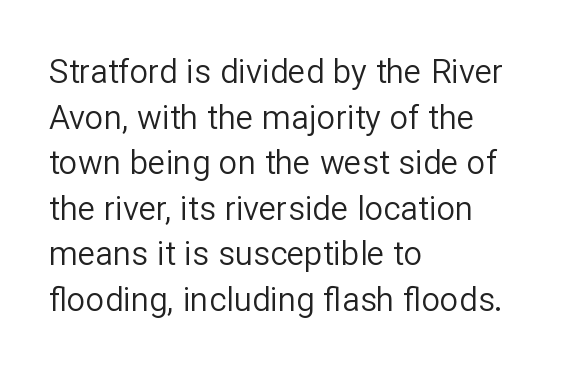
{"serif": "no", "italic": "no", "bold": "no", "weight": "regular", "width": "normal", "stroke_contrast": "low", "x_height": "medium", "monospaced": "no", "underline": "no", "align": "left", "line_spacing": "normal", "line_spacing_ratio": 1.38, "letter_spacing": "normal", "letter_spacing_em": 0.0, "glyph_px": 33}
